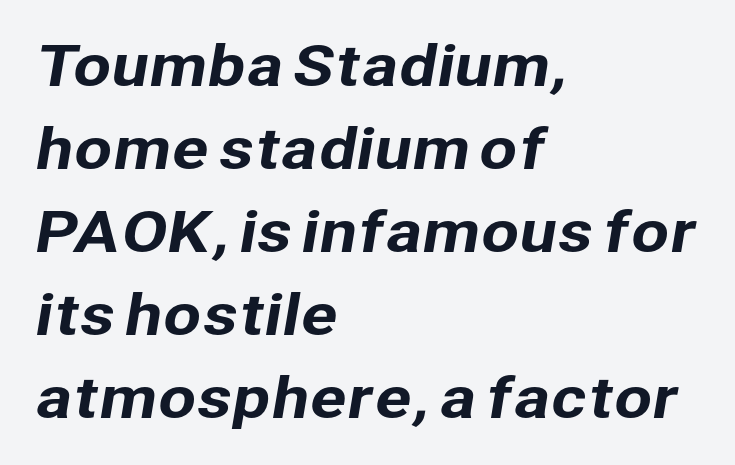
{"serif": "no", "width": "normal", "stroke_contrast": "low", "x_height": "medium", "monospaced": "no", "underline": "no", "align": "left", "line_spacing": "normal", "line_spacing_ratio": 1.51, "letter_spacing": "normal", "letter_spacing_em": 0.0, "glyph_px": 55}
